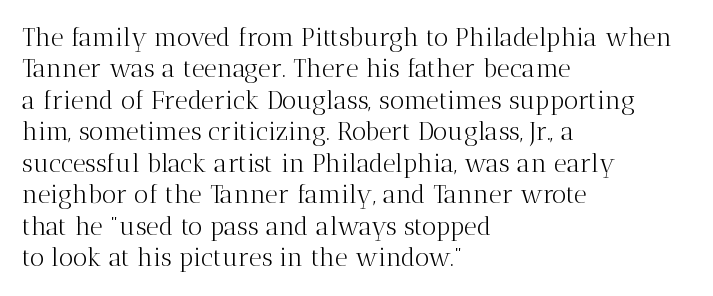
No letter is thick-stroked: the sample isn't bold. This is roman type, the default non-slanted kind. One glance says typical: line gaps are just what's usual. Plain, unruled lines of type. This sample is left-justified, so line endings fall wherever the words run out.
